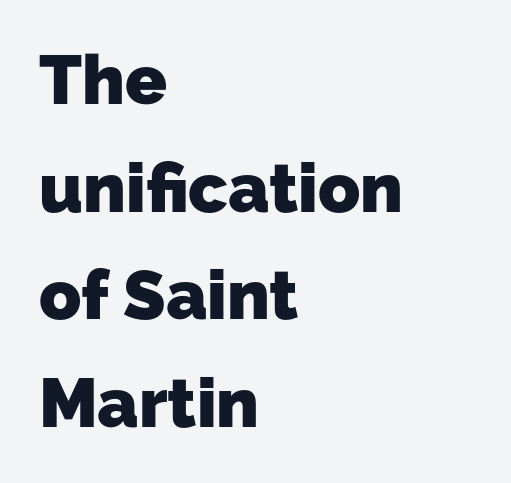
{"serif": "no", "bold": "yes", "weight": "heavy", "width": "normal", "stroke_contrast": "low", "x_height": "medium", "monospaced": "no", "underline": "no", "align": "left", "line_spacing": "normal", "line_spacing_ratio": 1.56, "letter_spacing": "normal", "letter_spacing_em": 0.0, "glyph_px": 69}
